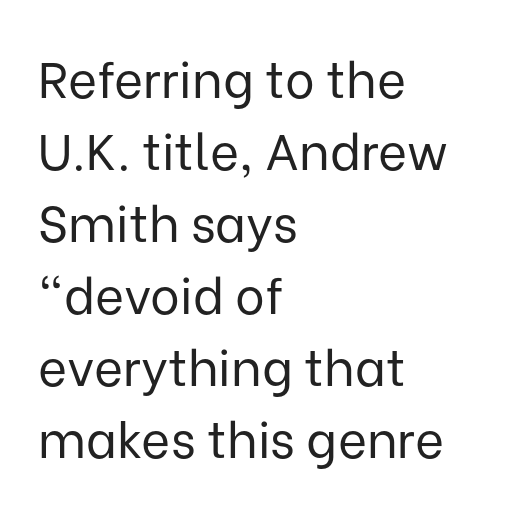
Bare-footed words on every line. A classic flush-left, rag-right setting is used for this passage. A typesetter would call this proportional, since set widths differ per character. Horizontal bands of white between lines are of average thickness. This rendering employs a face without finishing strokes, i.e., a sans-serif. Is this a heavy cut? Hardly; it is regular or lighter.
